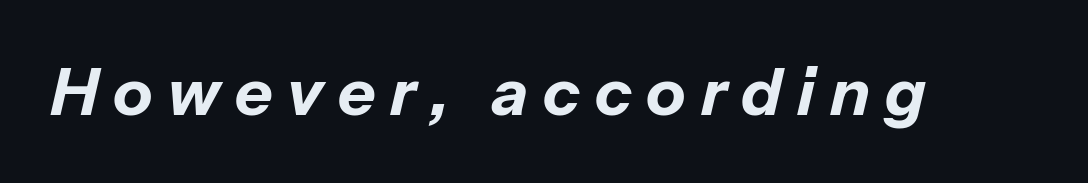
{"italic": "yes", "lean": "right", "slant_degrees": 13, "bold": "yes", "weight": "bold", "width": "normal", "stroke_contrast": "low", "x_height": "medium", "monospaced": "no", "underline": "no", "letter_spacing": "wide", "letter_spacing_em": 0.23, "glyph_px": 65}
